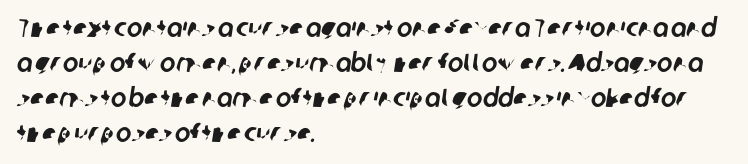
Glance below the letters and you will spot only blank space. A typesetter would call this leading conventional body-copy spacing. Nothing unusual about the tracking: characters are spaced as the font intends. The text block is weighted toward the left margin, trailing off unevenly rightward.
